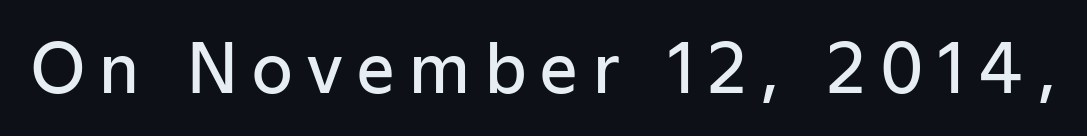
{"serif": "no", "italic": "no", "bold": "semi", "weight": "semibold", "width": "normal", "stroke_contrast": "low", "x_height": "medium", "monospaced": "no", "underline": "no", "letter_spacing": "wide", "letter_spacing_em": 0.22, "glyph_px": 66}
